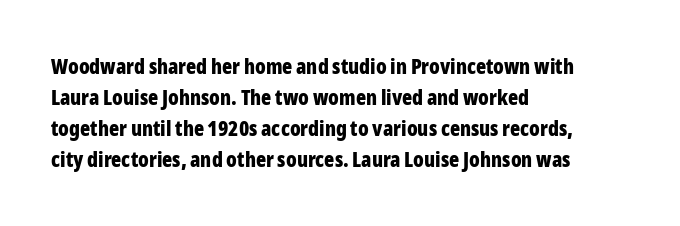
The image shows 21 px bold type, upright; set left-aligned, normal line spacing (1.48x), normal letter spacing, not underlined.
